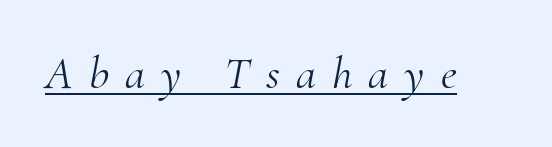
The typeface has the unassuming heft of standard copy or less. Short note: letters widely spaced. The words here are underlined. Small tapered or slab feet sit at the stroke ends, so this counts as serif.
